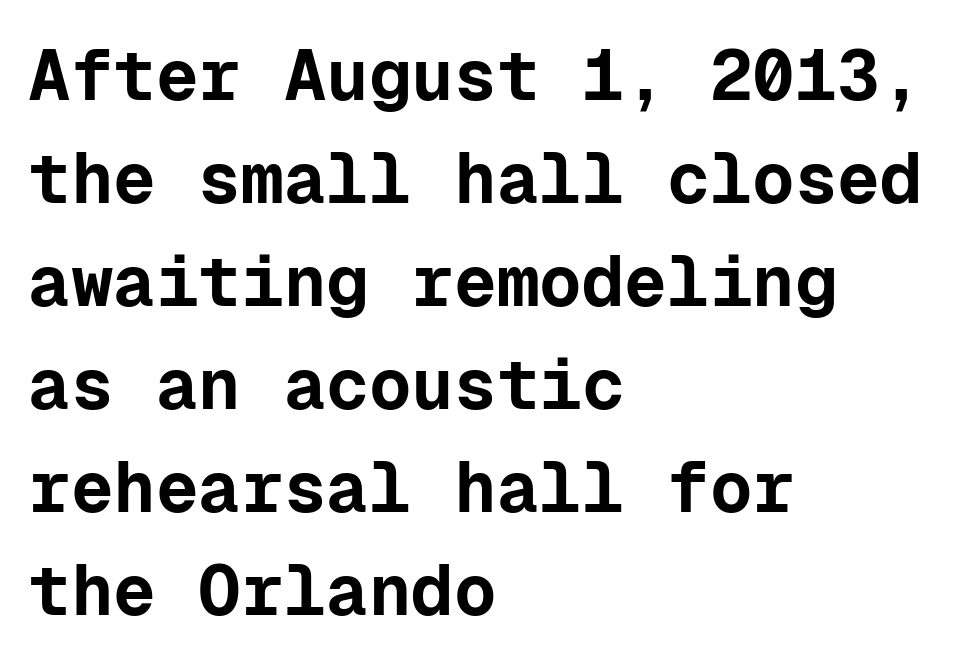
The rendering uses typewriter-style spacing with identical character cells. The letters stand straight up with perfectly vertical stems. No extra tracking has been applied to these lines. Descender tails drop into unmarked territory. Students, this is bold: see how much ink each stroke carries. The ragged edge is on the right, which tells us the setting is flush left.
